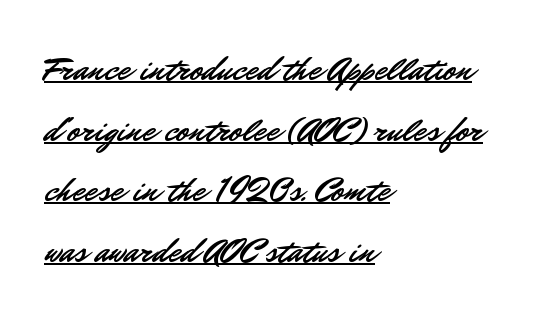
Q: Is the text italic (slanted)? A: Yes.
Q: Is the typeface a serif or a sans-serif typeface? A: Sans-serif.
Q: Is the text underlined? A: Yes.
Q: How is the paragraph aligned? A: Left-aligned.
Q: Is the spacing between letters normal or unusually wide? A: Normal.
Q: Width (condensed, normal, or wide)? A: Normal.
Q: Stroke contrast? A: Low.
Q: x-height? A: Small.
Q: Monospaced? A: No.
